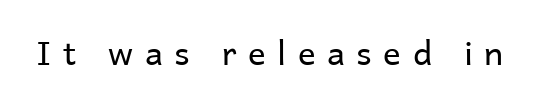
{"serif": "no", "italic": "no", "bold": "no", "weight": "regular", "width": "normal", "stroke_contrast": "low", "x_height": "medium", "monospaced": "no", "underline": "no", "letter_spacing": "wide", "letter_spacing_em": 0.35, "glyph_px": 33}
